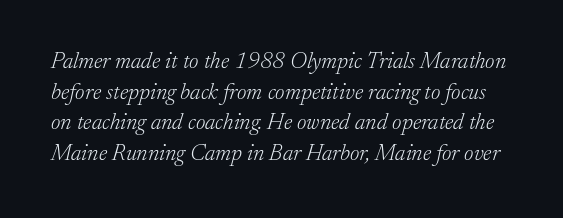
The image shows 23 px text type, italic (leaning right); set normal line spacing (1.33x), normal letter spacing, not underlined.
